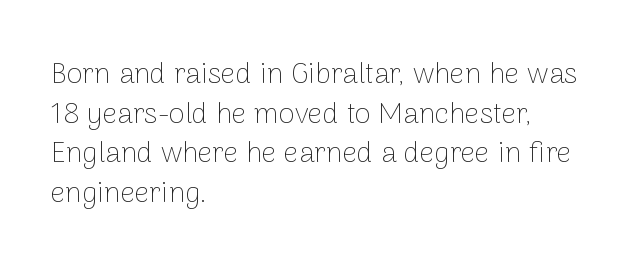
The image shows 29 px thin sans-serif type, upright; set left-aligned, normal line spacing (1.37x), normal letter spacing, not underlined; low stroke contrast and a medium x-height.
